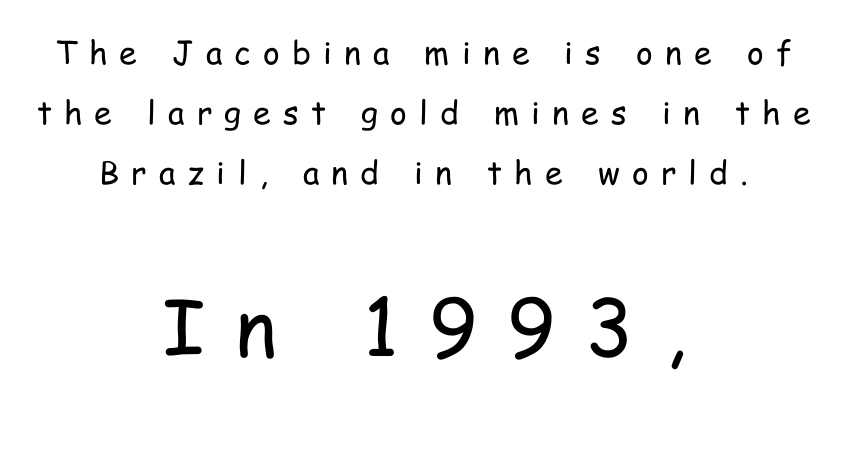
Posture: straight, roman, zero tilt. The rag falls on both sides of this text block equally. The baseline area is clear. I'd call this a sans setting — the letters go barefoot.
